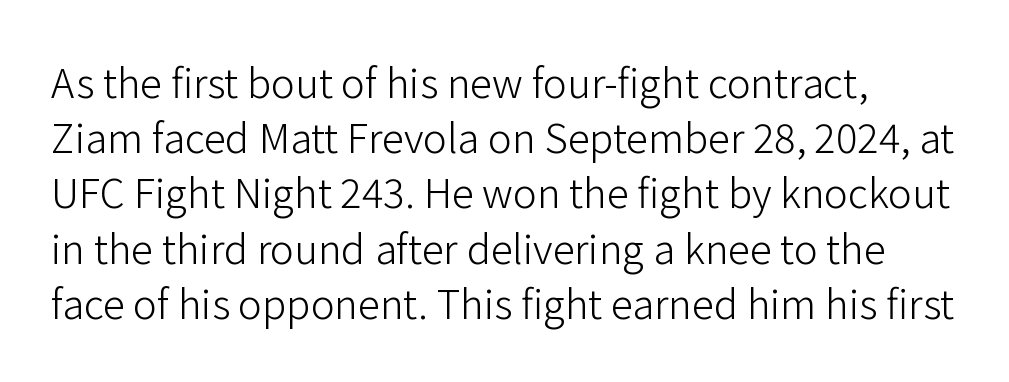
Q: Is the text bold? A: No.
Q: Is the text italic (slanted)? A: No, it is upright.
Q: Is the typeface a serif or a sans-serif typeface? A: Sans-serif.
Q: Is the text underlined? A: No.
Q: Is the spacing between letters normal or unusually wide? A: Normal.
Q: Is the spacing between lines tight, normal or loose? A: Normal.
Q: Width (condensed, normal, or wide)? A: Normal.
Q: Stroke contrast? A: Low.
Q: x-height? A: Medium.
Q: Monospaced? A: No.
